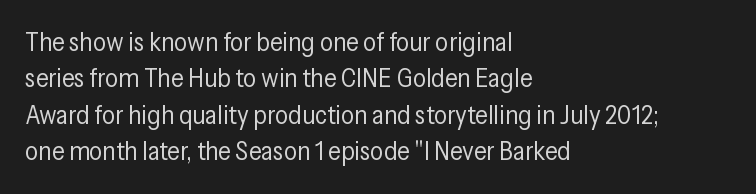
Q: Is the text bold? A: No.
Q: Is the text italic (slanted)? A: No, it is upright.
Q: Is the text underlined? A: No.
Q: How is the paragraph aligned? A: Left-aligned.
Q: Is the spacing between letters normal or unusually wide? A: Normal.
Q: Is the spacing between lines tight, normal or loose? A: Normal.
